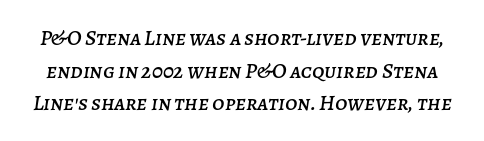
The image shows 22 px text type, italic (leaning right); set normal line spacing (1.48x), normal letter spacing, not underlined.
